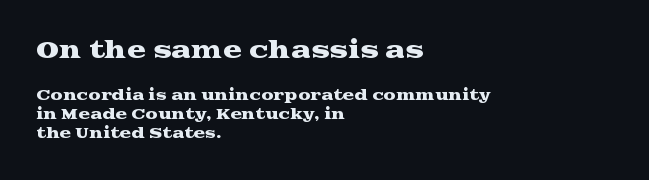
{"italic": "no", "underline": "no", "align": "left", "line_spacing": "normal", "line_spacing_ratio": 1.37, "letter_spacing": "normal", "letter_spacing_em": 0.0, "larger_block": "first", "size_ratio": 1.64, "glyph_px": 23}
